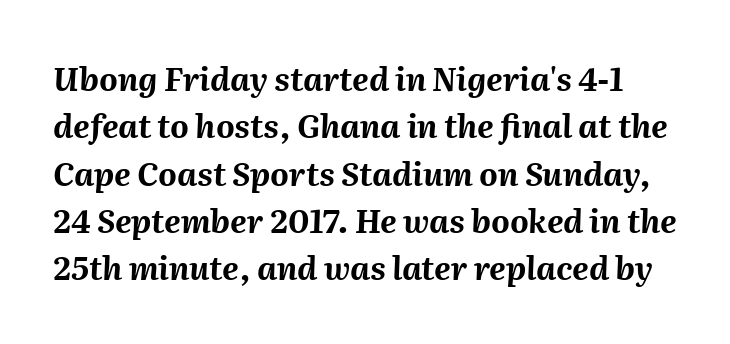
The line-height multiplier appears to be the usual default. The face used here is rendered with its standard letterfit. Strokes here are thick enough to call this a true bold. The passage shown is typed in a proportional face where columns would drift. It's the slanting kind of type. The space beneath each line is pristine and unruled.
